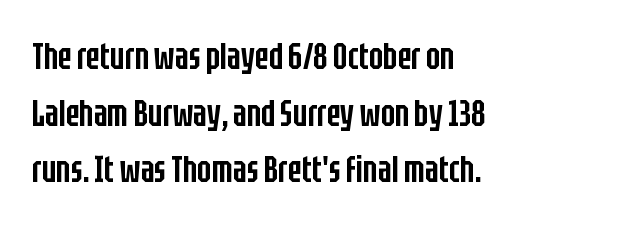
Q: Is the text bold? A: Semi-bold.
Q: Is the text italic (slanted)? A: No, it is upright.
Q: Is the typeface a serif or a sans-serif typeface? A: Sans-serif.
Q: Is the text underlined? A: No.
Q: How is the paragraph aligned? A: Left-aligned.
Q: Is the spacing between letters normal or unusually wide? A: Normal.
Q: Is the spacing between lines tight, normal or loose? A: Normal.
Q: Width (condensed, normal, or wide)? A: Condensed.
Q: Stroke contrast? A: Low.
Q: x-height? A: Large.
Q: Monospaced? A: No.
